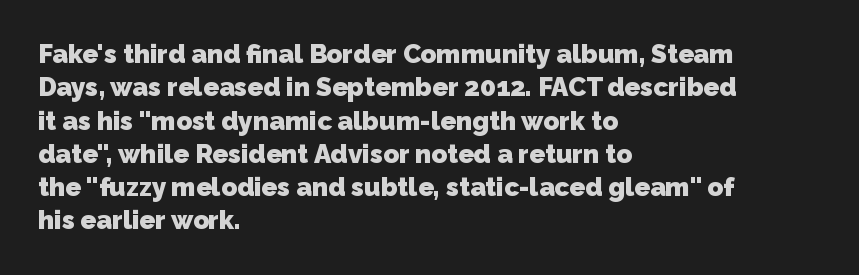
{"bold": "yes", "underline": "no", "align": "left", "line_spacing": "normal", "line_spacing_ratio": 1.28, "letter_spacing": "normal", "letter_spacing_em": 0.0, "glyph_px": 26}
